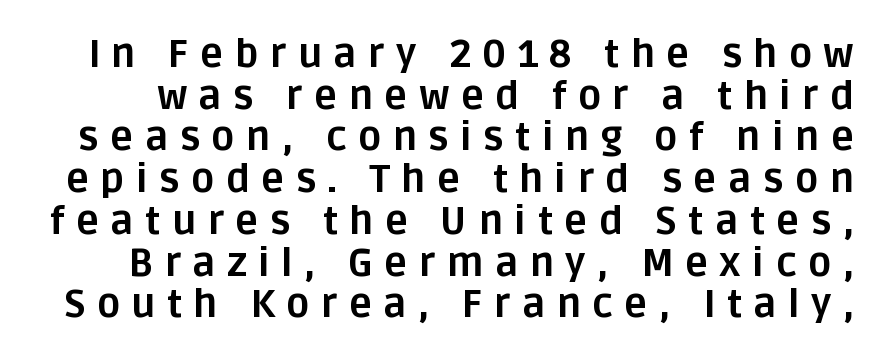
Look at the tracking — it's clearly loosened, letters drifting apart. In terms of weight, the rendering is a true, heavy bold. The letters advance in unequal steps, a hallmark of proportional type. You can tell from the bare stems that sans-serif type was used.
